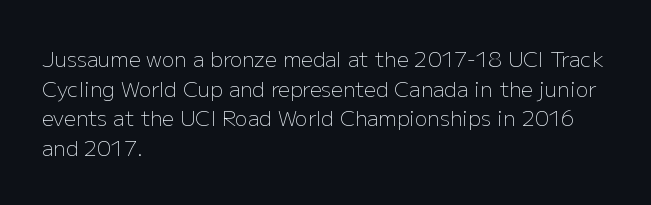
{"italic": "no", "bold": "no", "underline": "no", "align": "left", "line_spacing": "normal", "line_spacing_ratio": 1.41, "letter_spacing": "normal", "letter_spacing_em": 0.0, "glyph_px": 21}
